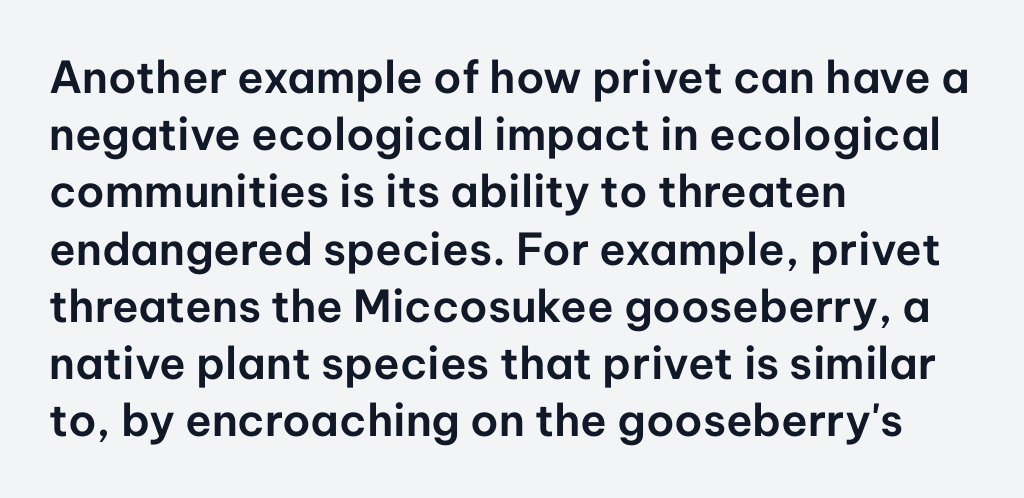
{"serif": "no", "italic": "no", "width": "normal", "stroke_contrast": "low", "x_height": "medium", "monospaced": "no", "underline": "no", "align": "left", "line_spacing": "normal", "line_spacing_ratio": 1.3, "letter_spacing": "normal", "letter_spacing_em": 0.0, "glyph_px": 44}
